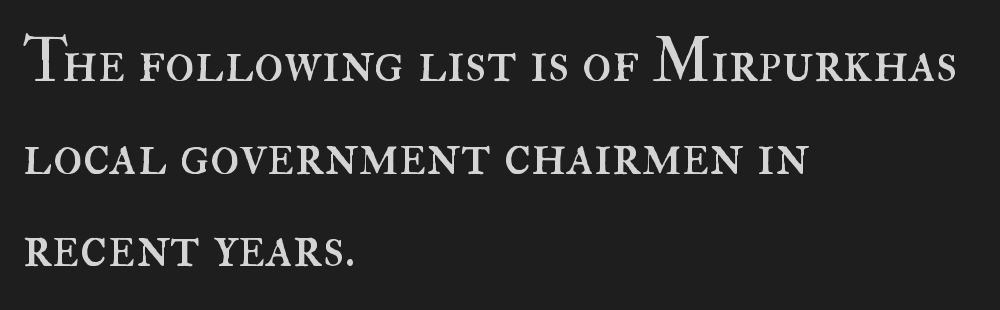
Looks like regular typesetting: each glyph gets only the width it needs. The paragraph has a hard left edge and a soft right edge. Interline gaps are of average width in this sample. In terms of letterspacing, this is plain default setting. Weight: regular or lighter. In terms of posture, this sample is upright.
